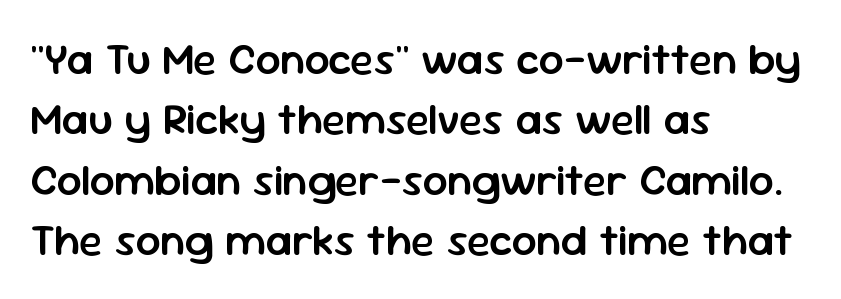
The rendering anchors every line to the left-hand side. This sample has the flowing, uneven cadence of proportional lettering. Clear beneath every line of the passage. If you drew a line through each stem, it would be perfectly vertical.
